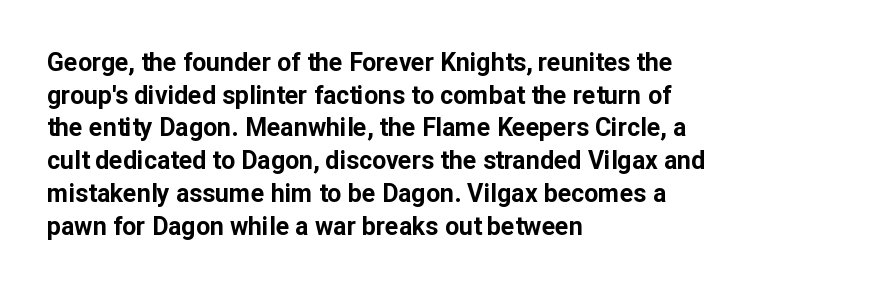
You could call the tracking neutral — neither tight nor loose. Ordinary non-slanted type is in use. Heavy, bold letterforms. Does the copy run flush right? No — it runs flush left. Regular leading.
